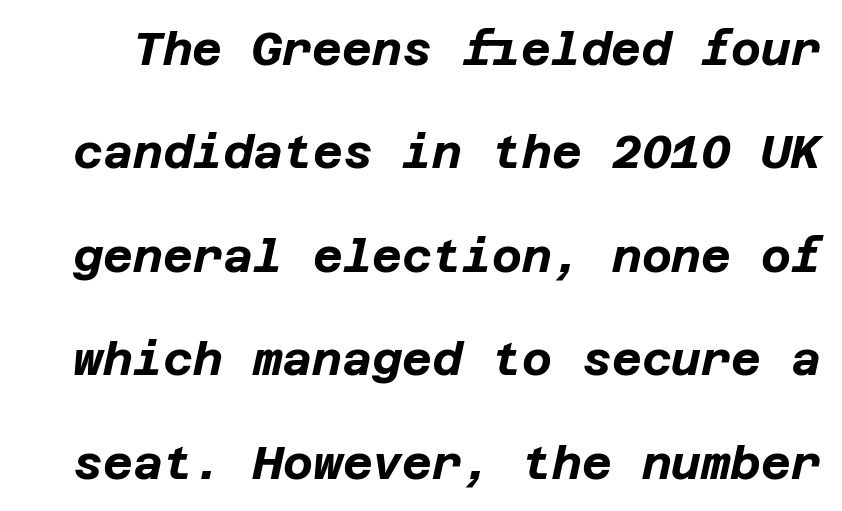
Q: Is the text bold? A: Yes.
Q: Is the text italic (slanted)? A: Yes, it leans right by about 12 degrees.
Q: Is the text underlined? A: No.
Q: Is the spacing between letters normal or unusually wide? A: Normal.
Q: Is the spacing between lines tight, normal or loose? A: Loose.
Q: Width (condensed, normal, or wide)? A: Normal.
Q: Stroke contrast? A: Low.
Q: x-height? A: Large.
